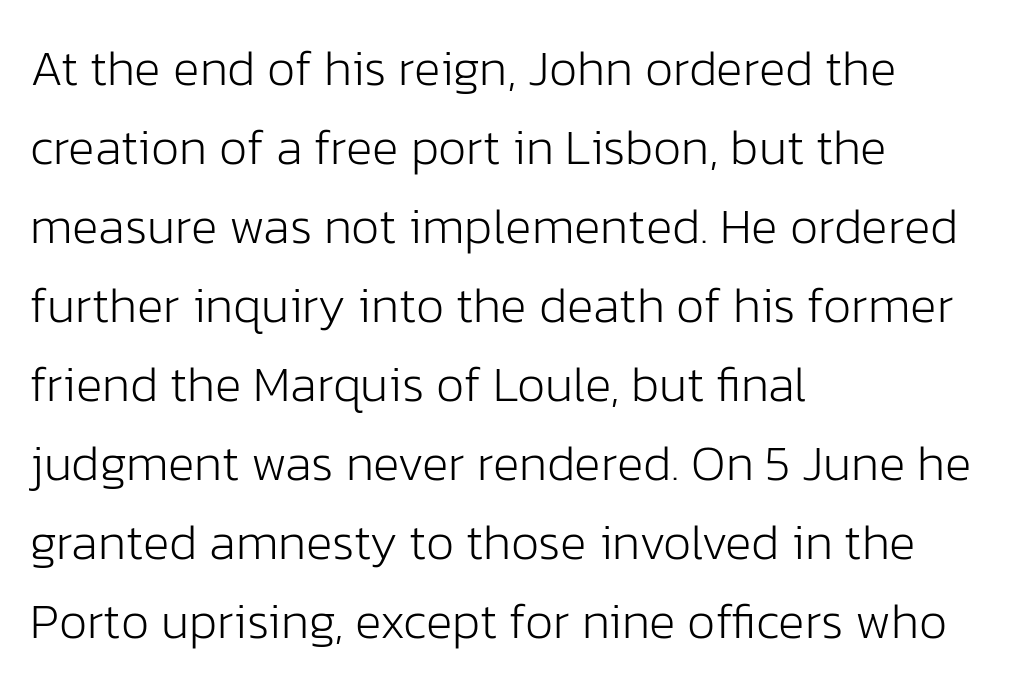
The area under the type is left untouched. This sample is left-justified, so line endings fall wherever the words run out. Caption: standard tracking, unaltered. Does the lettering tilt? It doesn't — this is upright. Each stroke keeps to a modest, everyday thickness or less.
